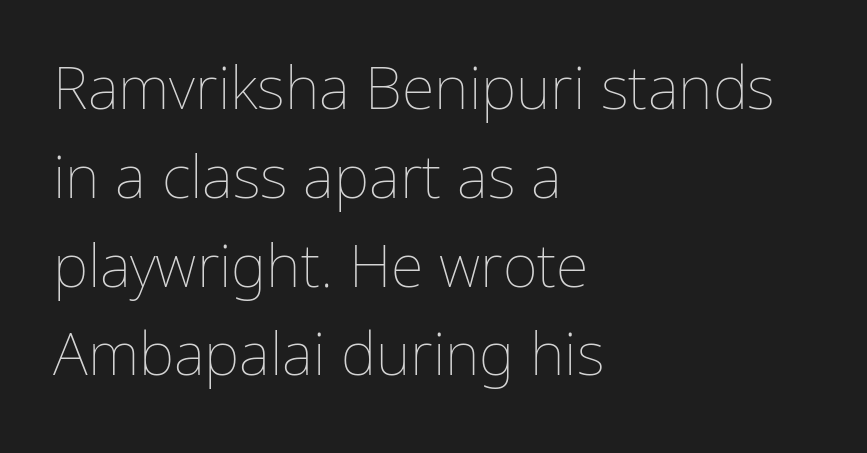
Q: Is the text bold? A: No.
Q: Is the text italic (slanted)? A: No, it is upright.
Q: Is the text underlined? A: No.
Q: How is the paragraph aligned? A: Left-aligned.
Q: Is the spacing between letters normal or unusually wide? A: Normal.
Q: Is the spacing between lines tight, normal or loose? A: Normal.
Q: Width (condensed, normal, or wide)? A: Normal.
Q: Stroke contrast? A: Low.
Q: x-height? A: Medium.
Q: Monospaced? A: No.
